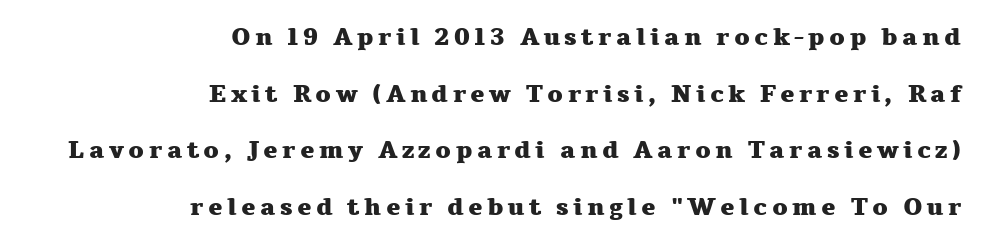
The image shows 24 px bold type, upright; set right-aligned, loose line spacing (2.36x), not underlined.
